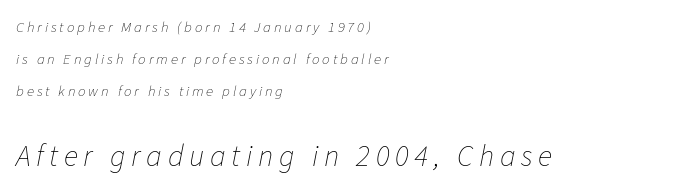
The image shows 30 px thin type, italic (leaning right); set left-aligned, loose line spacing (2.12x), not underlined; the second (bottom) block is 2.0x larger; low stroke contrast and a medium x-height.
